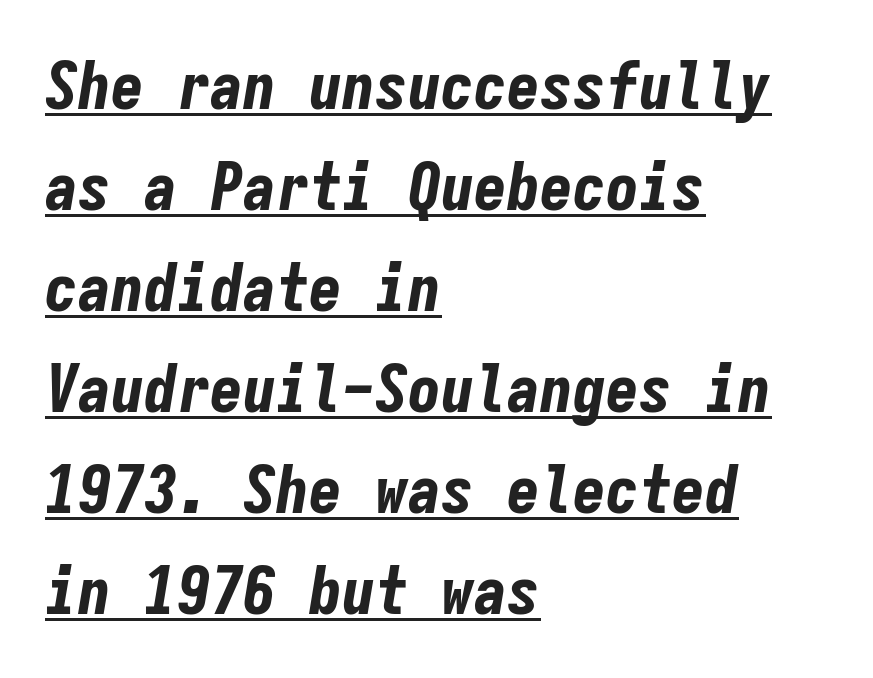
Italic? Definitely — the glyphs are oblique. The letters march in equal steps, a hallmark of fixed-pitch type. Weight check: bold — yes, fully. The words here are underlined. Tracking value appears to be zero — textbook default spacing.
